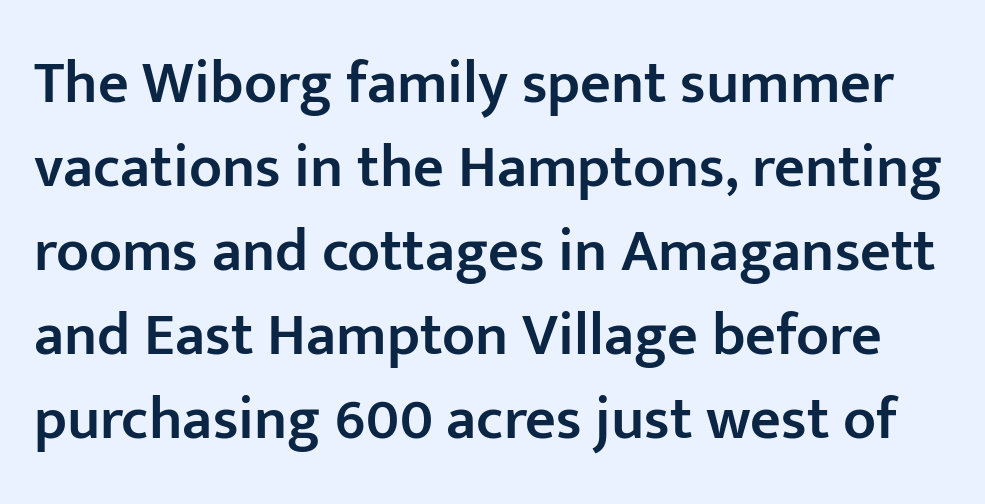
{"serif": "no", "italic": "no", "bold": "semi", "weight": "semibold", "width": "normal", "stroke_contrast": "low", "x_height": "medium", "monospaced": "no", "underline": "no", "line_spacing": "normal", "line_spacing_ratio": 1.4, "letter_spacing": "normal", "letter_spacing_em": 0.0, "glyph_px": 60}
